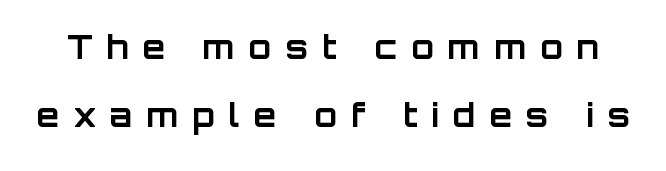
{"serif": "no", "italic": "no", "bold": "yes", "weight": "bold", "width": "normal", "stroke_contrast": "low", "x_height": "large", "monospaced": "no", "underline": "no", "line_spacing": "loose", "line_spacing_ratio": 2.07, "letter_spacing": "wide", "letter_spacing_em": 0.42, "glyph_px": 33}
